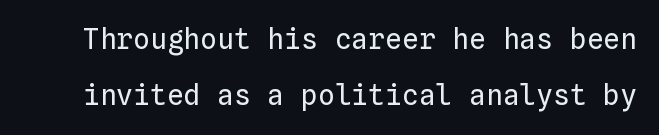
The image shows 28 px regular-weight type, upright, monospaced; set loose line spacing (2.01x), normal letter spacing, not underlined; low stroke contrast and a medium x-height.
